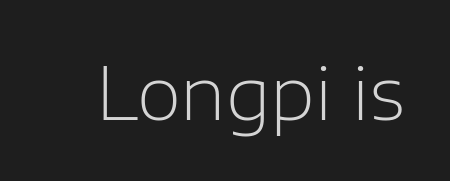
{"serif": "no", "italic": "no", "bold": "no", "weight": "light", "width": "normal", "stroke_contrast": "low", "x_height": "medium", "monospaced": "no", "underline": "no", "letter_spacing": "normal", "letter_spacing_em": 0.0, "glyph_px": 72}
